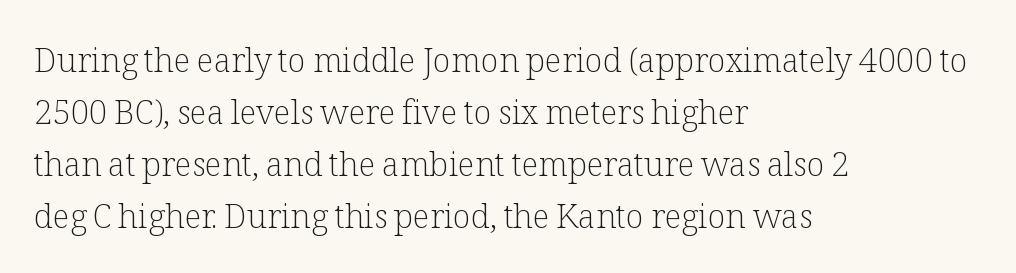
The image shows 33 px light serif type, upright; set left-aligned, normal line spacing (1.58x), normal letter spacing, not underlined; low stroke contrast and a medium x-height.
